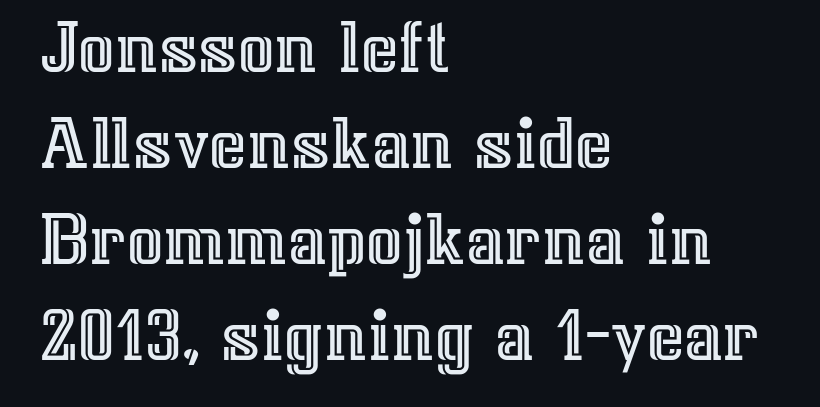
Q: Is the text italic (slanted)? A: No, it is upright.
Q: Is the text underlined? A: No.
Q: How is the paragraph aligned? A: Left-aligned.
Q: Is the spacing between letters normal or unusually wide? A: Normal.
Q: Width (condensed, normal, or wide)? A: Normal.
Q: x-height? A: Medium.
Q: Monospaced? A: No.
